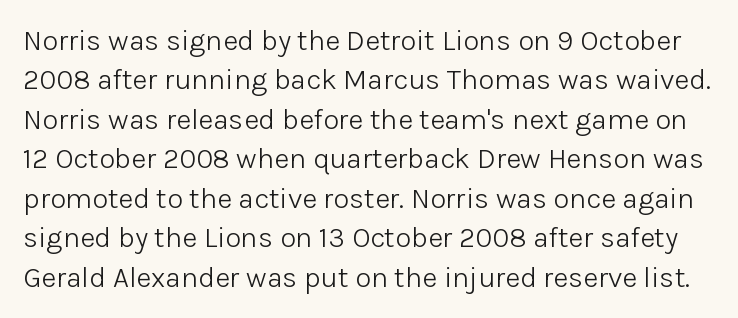
Q: Is the text bold? A: No.
Q: Is the text italic (slanted)? A: No, it is upright.
Q: Is the typeface a serif or a sans-serif typeface? A: Sans-serif.
Q: Is the text underlined? A: No.
Q: Is the spacing between letters normal or unusually wide? A: Normal.
Q: Is the spacing between lines tight, normal or loose? A: Normal.
Q: Width (condensed, normal, or wide)? A: Normal.
Q: Stroke contrast? A: Low.
Q: x-height? A: Medium.
Q: Monospaced? A: No.
